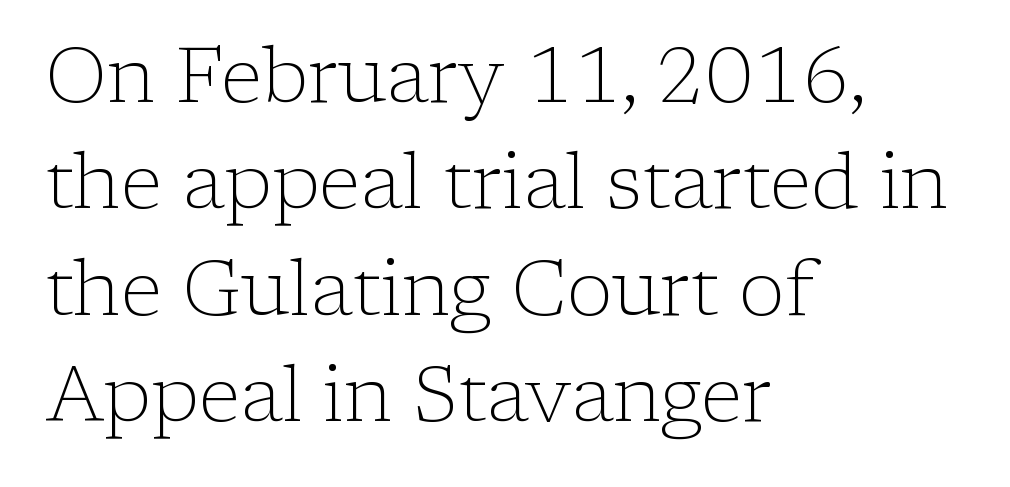
{"serif": "yes", "italic": "no", "bold": "no", "weight": "light", "width": "normal", "stroke_contrast": "low", "x_height": "medium", "monospaced": "no", "underline": "no", "align": "left", "line_spacing": "normal", "line_spacing_ratio": 1.38, "letter_spacing": "normal", "letter_spacing_em": 0.0, "glyph_px": 77}
